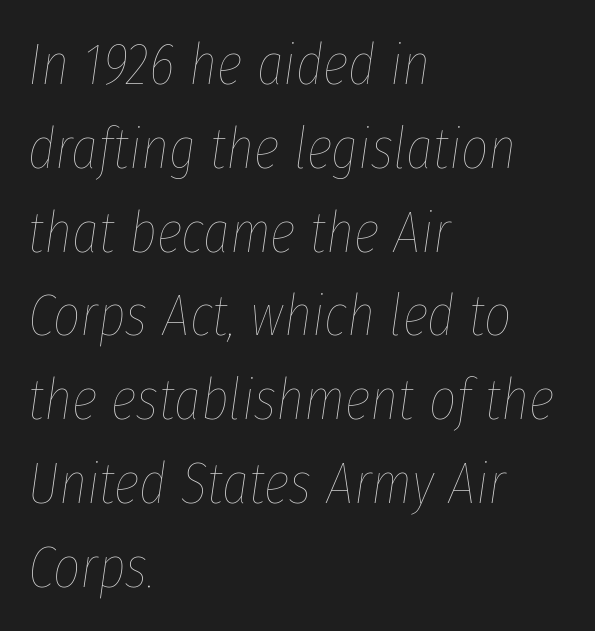
Q: Is the text bold? A: No.
Q: Is the text italic (slanted)? A: Yes, it leans right by about 8 degrees.
Q: Is the text underlined? A: No.
Q: How is the paragraph aligned? A: Left-aligned.
Q: Is the spacing between letters normal or unusually wide? A: Normal.
Q: Is the spacing between lines tight, normal or loose? A: Normal.
Q: Width (condensed, normal, or wide)? A: Condensed.
Q: Stroke contrast? A: Low.
Q: x-height? A: Medium.
Q: Monospaced? A: No.
